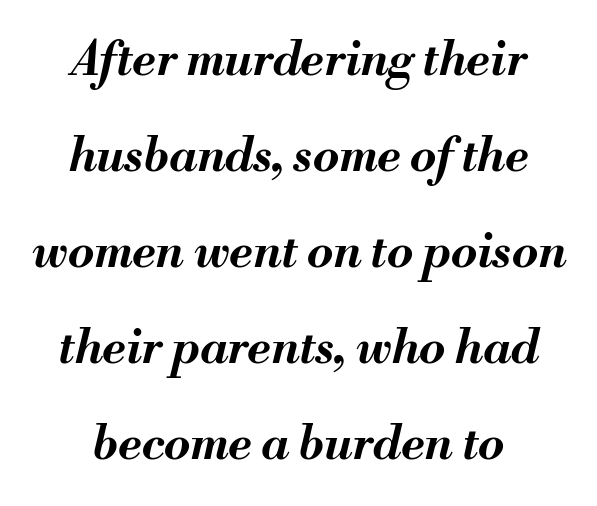
The image shows 47 px bold type, italic (leaning right); set loose line spacing (2.04x), normal letter spacing, not underlined; medium stroke contrast and a small x-height.
